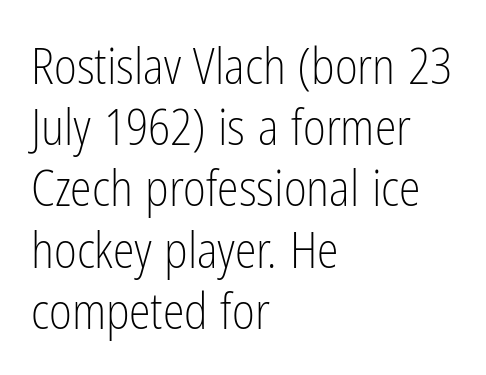
Clear beneath every line of the passage. These lines keep a tight, regular rhythm from letter to letter. Rendered with straight, roman letterforms. These glyphs show unthickened strokes, regular width or finer. A student would call this left alignment; a typographer would say flush left, rag right.
